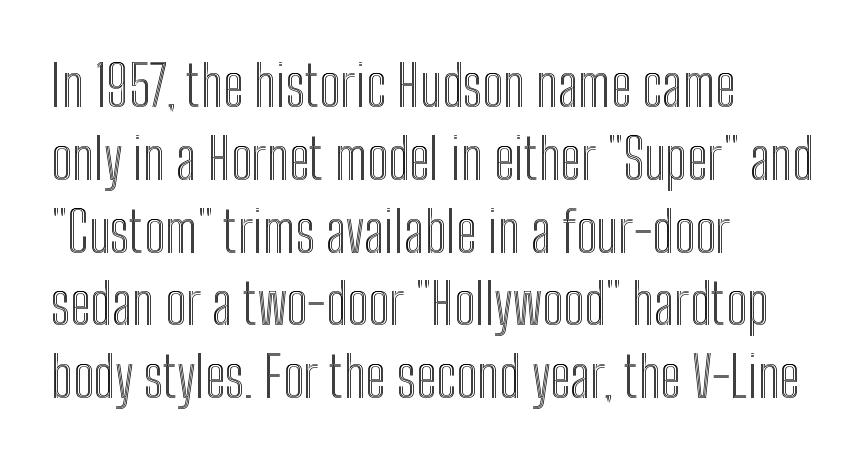
The image shows 56 px condensed type, upright; set left-aligned, normal line spacing (1.3x), normal letter spacing, not underlined; a medium x-height.
